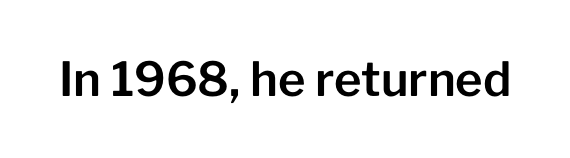
Q: Is the text italic (slanted)? A: No, it is upright.
Q: Is the typeface a serif or a sans-serif typeface? A: Sans-serif.
Q: Is the text underlined? A: No.
Q: Is the spacing between letters normal or unusually wide? A: Normal.
Q: Width (condensed, normal, or wide)? A: Normal.
Q: Stroke contrast? A: Low.
Q: x-height? A: Medium.
Q: Monospaced? A: No.
